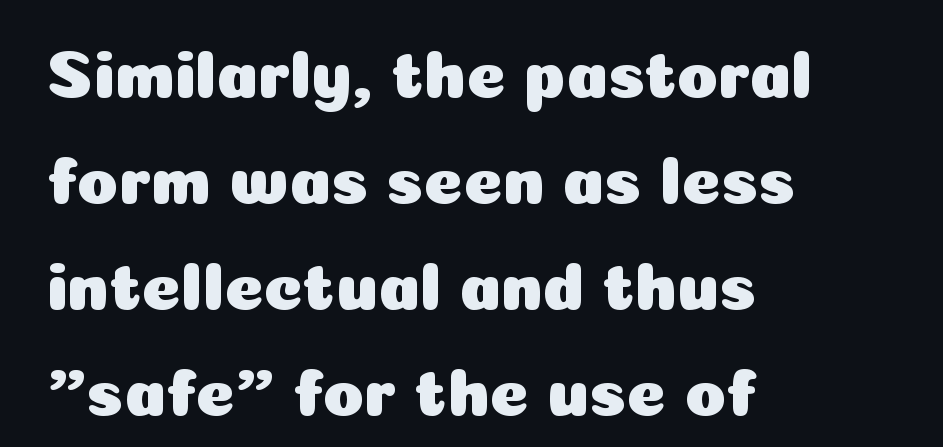
The image shows 67 px sans-serif type, upright; set left-aligned, normal line spacing (1.58x), normal letter spacing, not underlined; low stroke contrast and a medium x-height.
